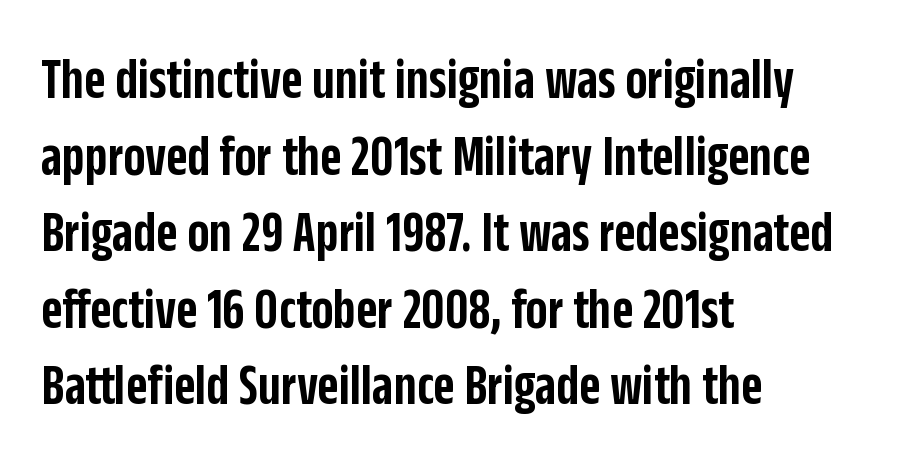
{"serif": "no", "italic": "no", "bold": "semi", "weight": "semibold", "width": "condensed", "stroke_contrast": "low", "x_height": "large", "monospaced": "no", "underline": "no", "align": "left", "line_spacing": "normal", "line_spacing_ratio": 1.32, "letter_spacing": "normal", "letter_spacing_em": 0.0, "glyph_px": 58}
